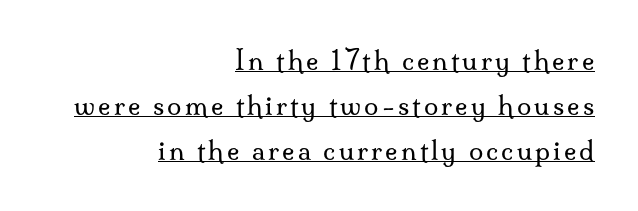
{"italic": "no", "bold": "no", "underline": "yes", "align": "right", "line_spacing_ratio": 1.73, "glyph_px": 26}
